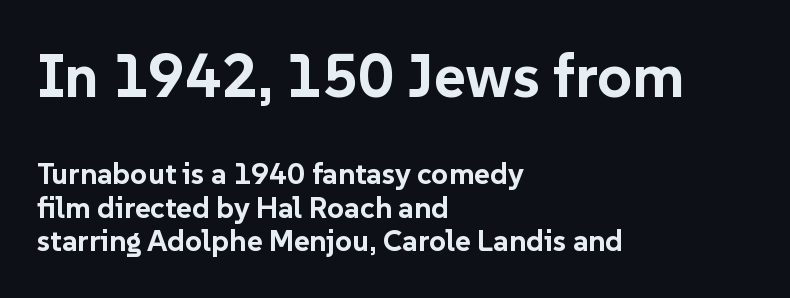
The rendering uses natural spacing where letterforms have individual widths. Ordinary non-slanted type is in use. The letters sit at their default tracking, neither squeezed nor spread. In terms of letterform style, serifs are entirely absent.
